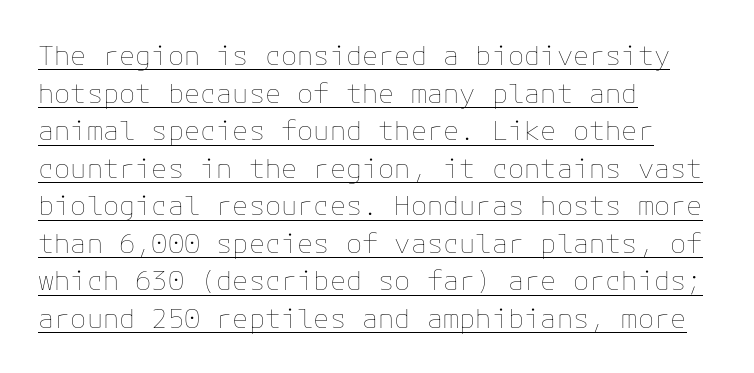
Does extra space separate the letters? No, they use regular spacing. Posture: vertical. The paragraph has a hard left edge and a soft right edge. Each line of the rendering has a horizontal stroke beneath the glyphs. Compared with a typical body face, this is equally light or lighter still. The space between consecutive lines is moderate.
